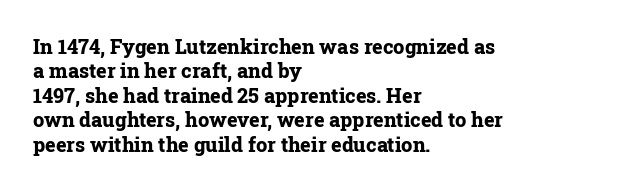
In terms of weight, the rendering is a true, heavy bold. In CSS terms this would be text-align: left. This rendering leaves character spacing at its baseline value. Honestly, there is no underline to notice here at all. The typography opts for an upright posture over an oblique one.
